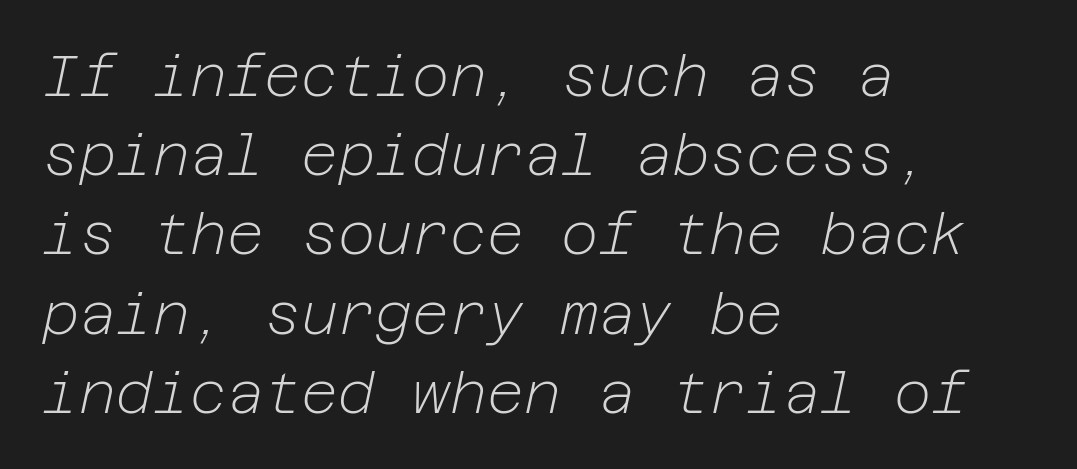
{"italic": "yes", "lean": "right", "slant_degrees": 12, "bold": "no", "weight": "light", "width": "normal", "stroke_contrast": "low", "x_height": "medium", "underline": "no", "align": "left", "line_spacing": "normal", "line_spacing_ratio": 1.39, "letter_spacing": "normal", "letter_spacing_em": 0.0, "glyph_px": 57}
